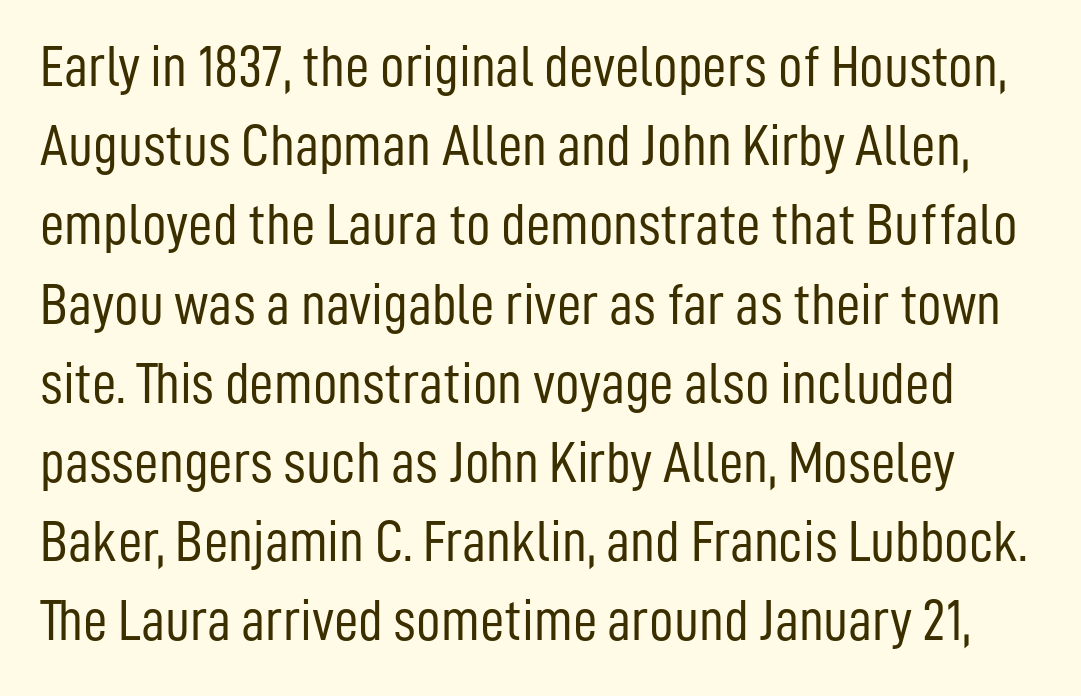
Looks like regular typesetting: each glyph gets only the width it needs. Letters have the restrained weight of plain body copy at most. The specimen reads as upright at a glance. The block of text has a typical density, with ordinary space between rows.
